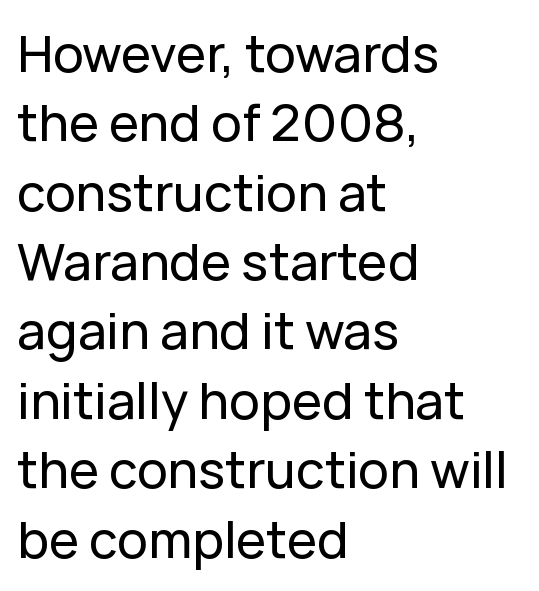
The image shows 51 px sans-serif type, upright; set left-aligned, normal line spacing (1.36x), normal letter spacing, not underlined; low stroke contrast and a medium x-height.
